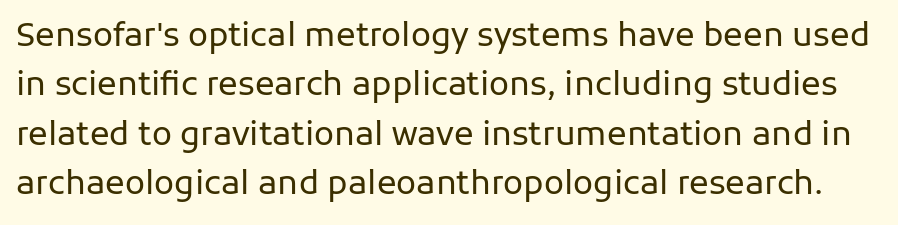
Bold? No — there's no thickening of the strokes. The designer went with a sans here, leaving each stem footless. The rendering keeps characters at their native spacing. Descenders hang freely into open space. The typography opts for an upright posture over an oblique one.
